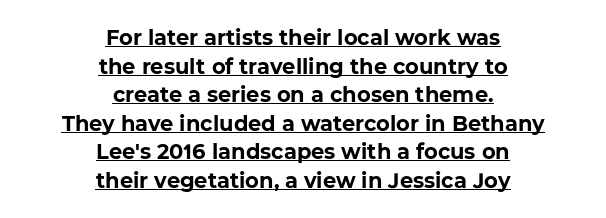
The image shows 21 px bold type; set centered, normal line spacing (1.36x), normal letter spacing, underlined.
